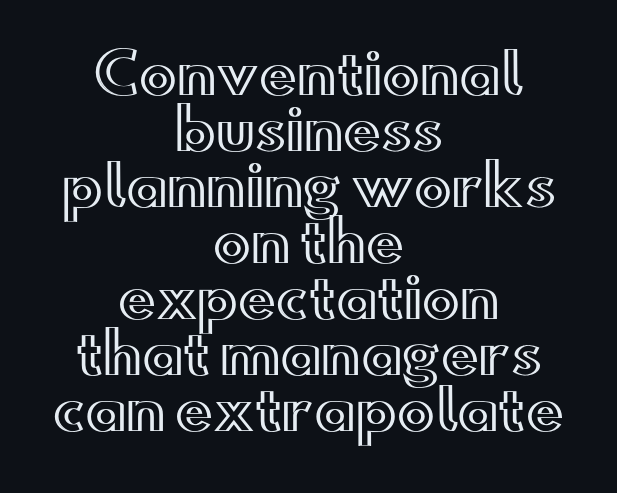
{"italic": "no", "width": "wide", "x_height": "small", "monospaced": "no", "underline": "no", "align": "center", "line_spacing": "tight", "line_spacing_ratio": 1.0, "letter_spacing": "normal", "letter_spacing_em": 0.0, "glyph_px": 56}
